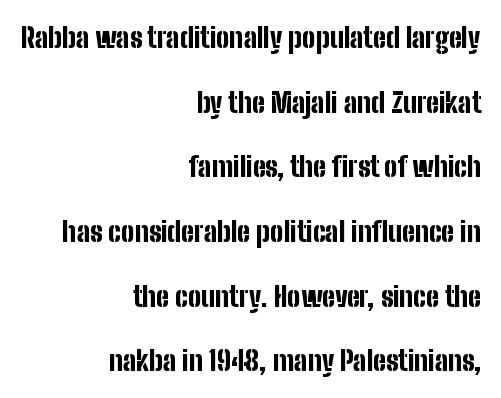
The image shows 28 px bold, condensed sans-serif type, upright; set right-aligned, loose line spacing (2.31x), normal letter spacing, not underlined; low stroke contrast and a medium x-height.
